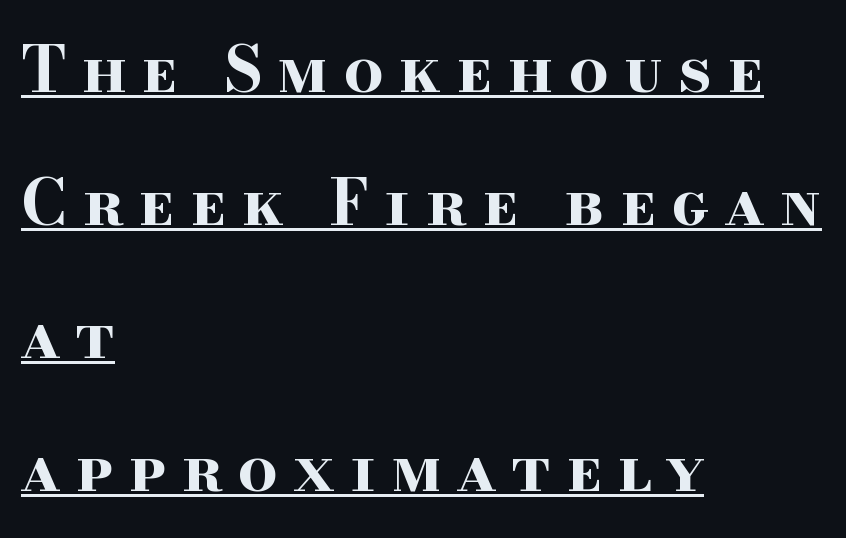
Q: Is the text bold? A: Yes.
Q: Is the text italic (slanted)? A: No, it is upright.
Q: Is the typeface a serif or a sans-serif typeface? A: Serif.
Q: Is the text underlined? A: Yes.
Q: How is the paragraph aligned? A: Left-aligned.
Q: Is the spacing between letters normal or unusually wide? A: Unusually wide.
Q: Is the spacing between lines tight, normal or loose? A: Loose.
Q: Width (condensed, normal, or wide)? A: Wide.
Q: Stroke contrast? A: High.
Q: x-height? A: Small.
Q: Monospaced? A: No.
